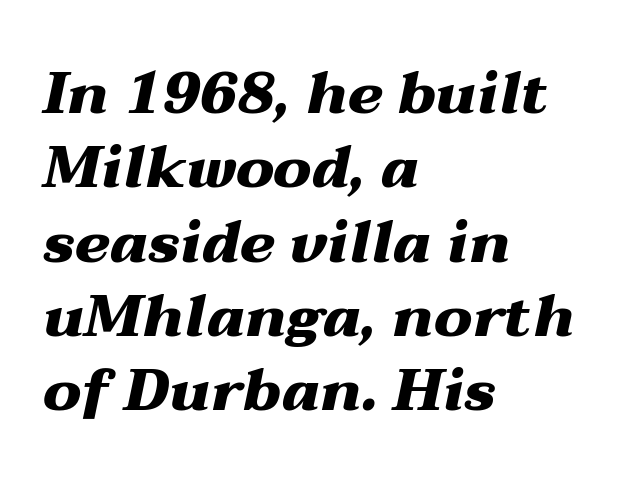
The image shows 59 px heavy, wide type, italic (leaning right); set left-aligned, normal line spacing (1.26x), normal letter spacing, not underlined; medium stroke contrast and a medium x-height.
